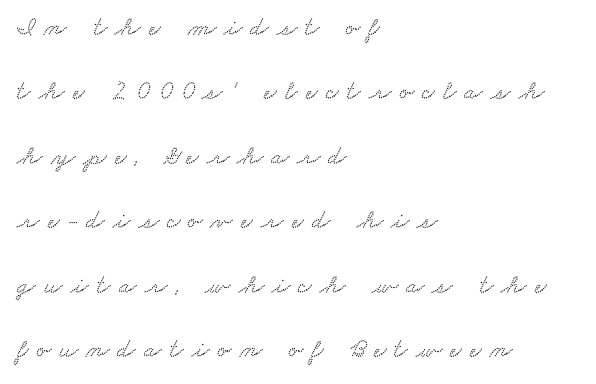
Q: Is the text underlined? A: No.
Q: How is the paragraph aligned? A: Left-aligned.
Q: Is the spacing between letters normal or unusually wide? A: Unusually wide.
Q: Is the spacing between lines tight, normal or loose? A: Loose.
